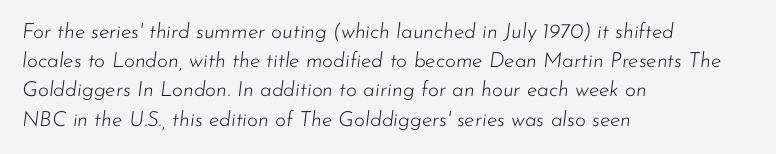
The image shows 21 px text type, italic (leaning right); set left-aligned, normal line spacing (1.39x), normal letter spacing, not underlined.
